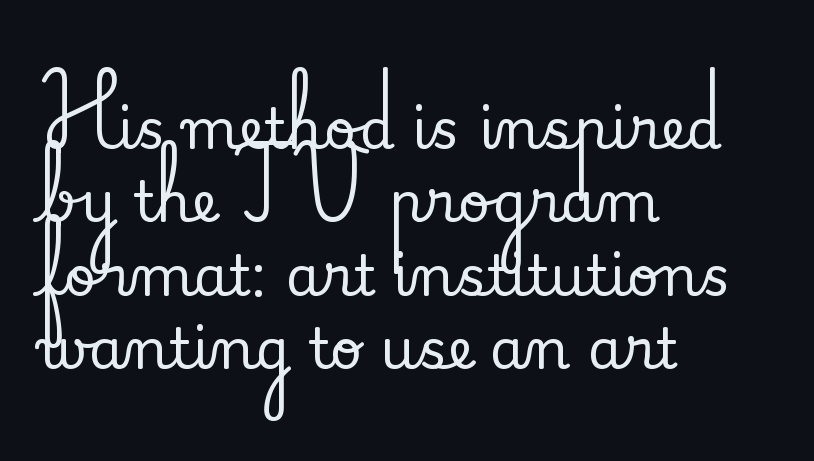
Underline: absent. This sample uses an upright cut, with every glyph sitting square on the baseline. This sample has the flowing, uneven cadence of proportional lettering. Teacher's note: observe the even left margin — that is flush-left alignment. Leading matches the norm, producing a regular column.
